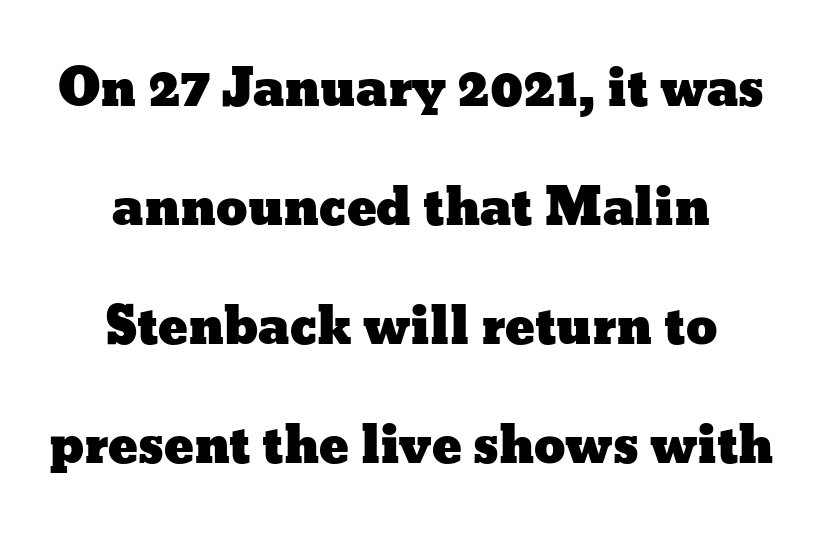
Unlike italic type, these characters show no tilt at all. These lines keep a tight, regular rhythm from letter to letter. The compositor balanced each line on the midline. Varying glyph widths throughout — classic text-font behaviour. Check the space under the baseline: it is left empty. Each new line begins a long way beneath the previous one.
